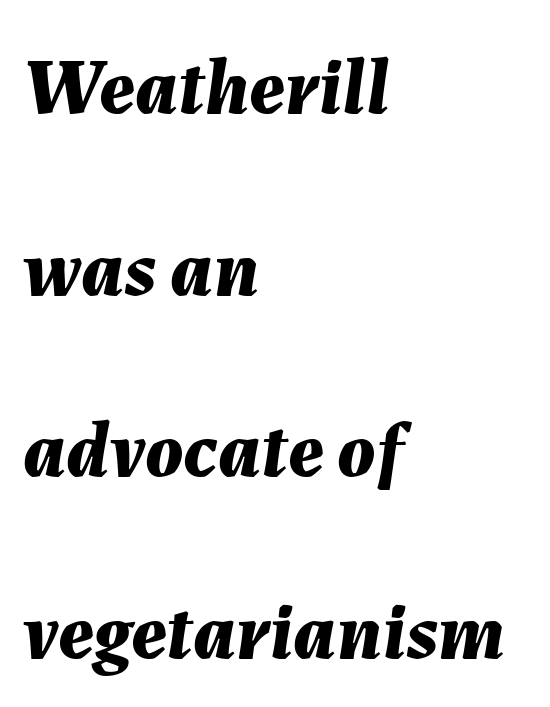
Q: Is the text bold? A: Yes.
Q: Is the text italic (slanted)? A: Yes, it leans right by about 7 degrees.
Q: Is the text underlined? A: No.
Q: How is the paragraph aligned? A: Left-aligned.
Q: Is the spacing between letters normal or unusually wide? A: Normal.
Q: Is the spacing between lines tight, normal or loose? A: Loose.
Q: Width (condensed, normal, or wide)? A: Normal.
Q: Stroke contrast? A: Medium.
Q: x-height? A: Medium.
Q: Monospaced? A: No.
